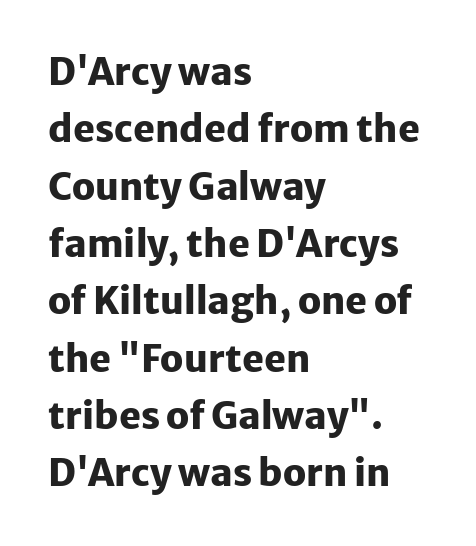
Line spacing here is normal. The baseline area is clear. Short and long lines alike share a common starting point at left. These lines carry a lot of weight — the face is fully bold. Serif or sans? Sans — the stroke terminals are bare.
